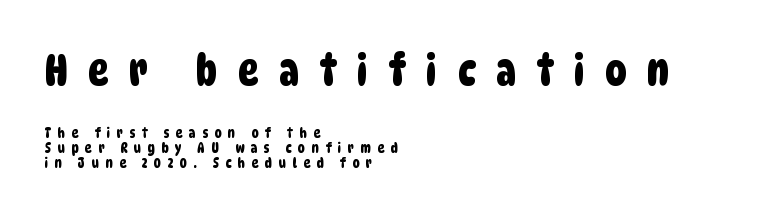
Q: Is the typeface a serif or a sans-serif typeface? A: Sans-serif.
Q: Is the text underlined? A: No.
Q: How is the paragraph aligned? A: Left-aligned.
Q: Is the spacing between letters normal or unusually wide? A: Unusually wide.
Q: Is the spacing between lines tight, normal or loose? A: Tight.
Q: Which block of text is set in a larger size, the first (top) or the second (bottom)? A: The first (top) one.
Q: Width (condensed, normal, or wide)? A: Condensed.
Q: Stroke contrast? A: Low.
Q: x-height? A: Large.
Q: Monospaced? A: No.
